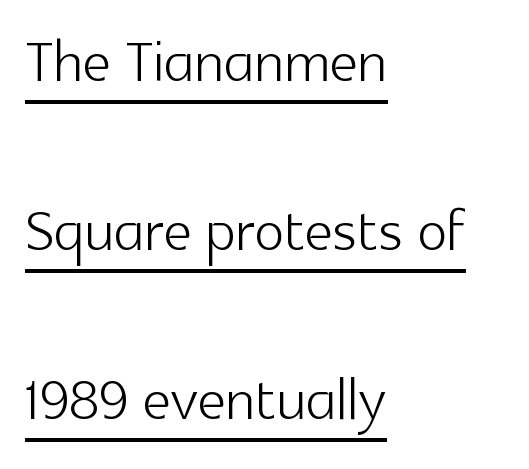
The image shows 79 px light sans-serif type, upright; set left-aligned, loose line spacing (2.14x), normal letter spacing, underlined; a medium x-height.
